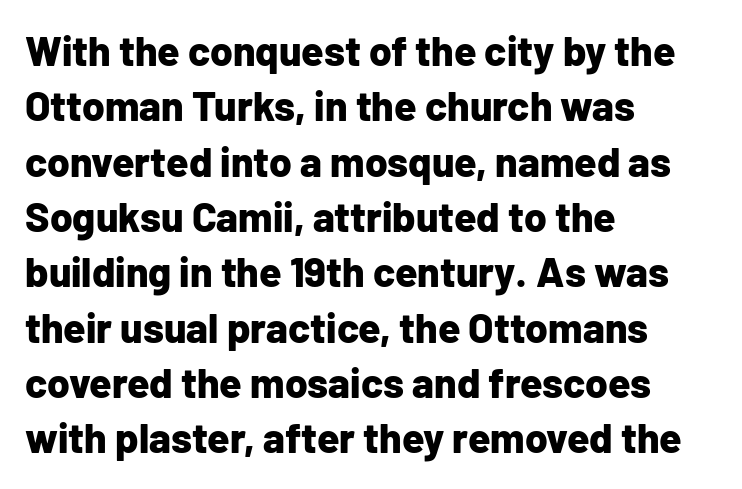
{"serif": "no", "italic": "no", "bold": "yes", "weight": "bold", "width": "normal", "stroke_contrast": "low", "x_height": "medium", "monospaced": "no", "underline": "no", "align": "left", "line_spacing": "normal", "line_spacing_ratio": 1.35, "letter_spacing": "normal", "letter_spacing_em": 0.0, "glyph_px": 41}
